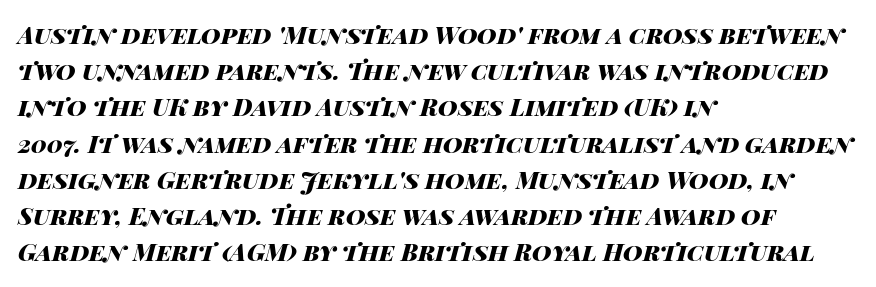
The image shows 24 px bold type, italic (leaning right); set left-aligned, normal line spacing (1.51x), normal letter spacing, not underlined.
